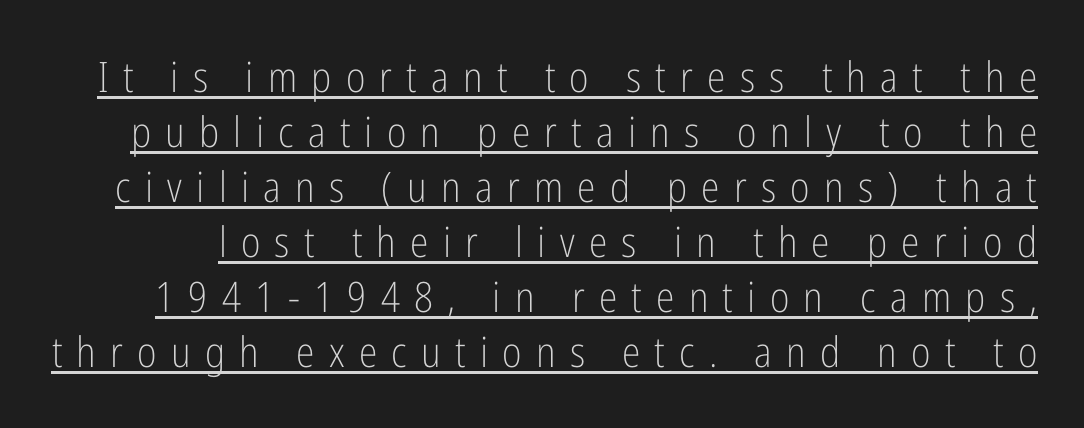
The image shows 42 px light, condensed sans-serif type, upright; set normal line spacing (1.31x), unusually wide letter spacing (+0.34 em), underlined; low stroke contrast and a medium x-height.
